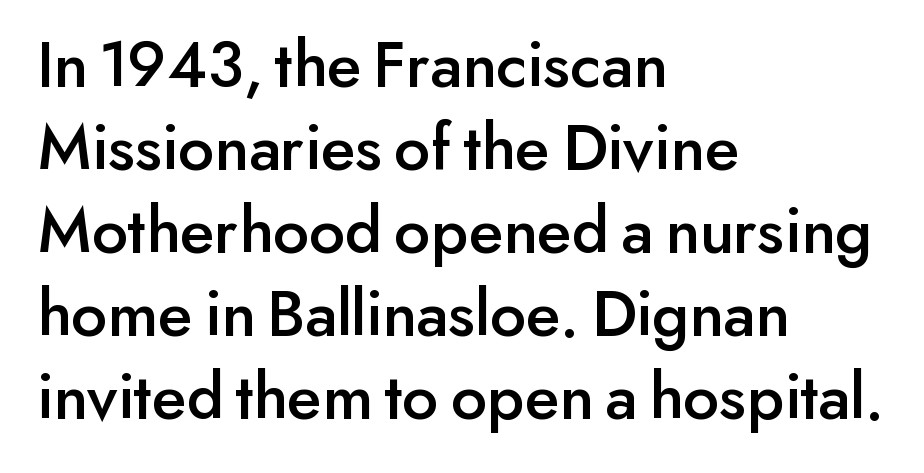
Are there feet on the stems? There aren't — it's a sans. Nope, not italic — everything's standing straight. No extra tracking has been applied to these lines. A clean baseline with only descenders dipping below it.
